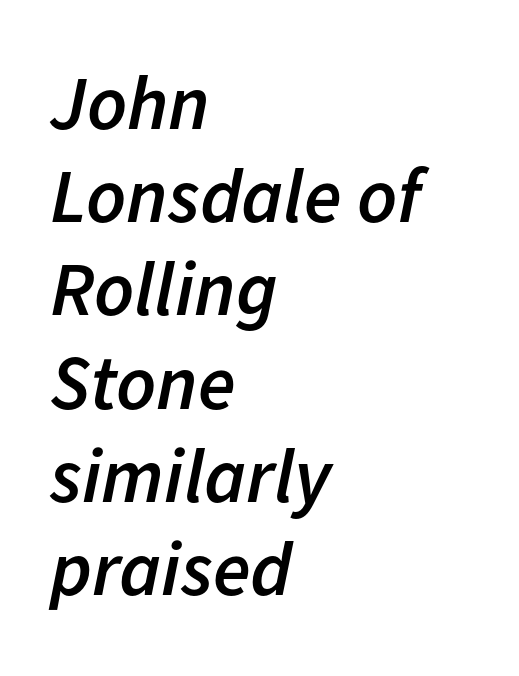
Nobody touched the tracking dial on this one. Students, this is semibold: more ink than regular, less than bold. Character widths vary here, with narrow letters taking less room than wide ones. In CSS terms this would be text-align: left. Italic? Definitely — the glyphs are oblique. The specimen omits any rule beneath the text block's lines.
